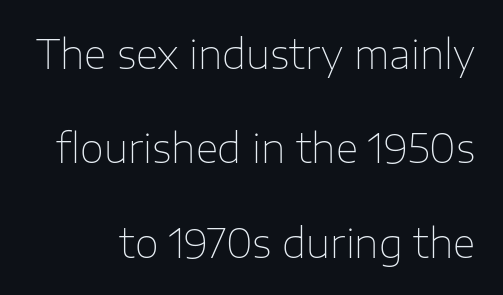
{"serif": "no", "italic": "no", "bold": "no", "weight": "thin", "width": "normal", "stroke_contrast": "low", "x_height": "medium", "monospaced": "no", "underline": "no", "line_spacing": "loose", "line_spacing_ratio": 2.42, "letter_spacing": "normal", "letter_spacing_em": 0.0, "glyph_px": 39}
